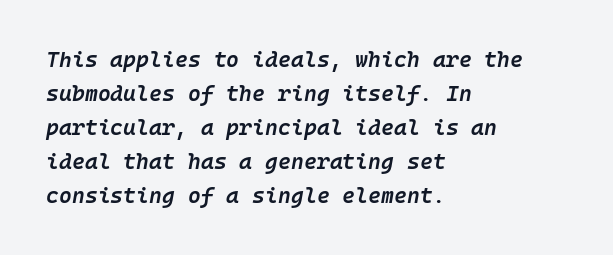
The lettering tilts uniformly, giving the passage an italic look. Every row of glyphs begins at an identical x-position on the left. Quick note: underline off. Inter-character spacing is left at the font's built-in metrics. If you measured baseline to baseline, you'd find a middling distance. Stems and bowls a touch heavier than normal — semibold.
